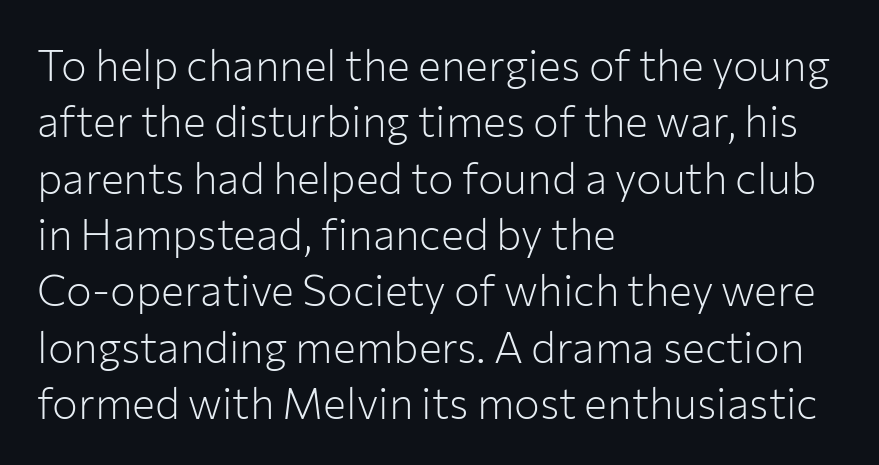
Q: Is the text bold? A: No.
Q: Is the text italic (slanted)? A: No, it is upright.
Q: Is the typeface a serif or a sans-serif typeface? A: Sans-serif.
Q: Is the text underlined? A: No.
Q: How is the paragraph aligned? A: Left-aligned.
Q: Is the spacing between letters normal or unusually wide? A: Normal.
Q: Is the spacing between lines tight, normal or loose? A: Normal.
Q: Width (condensed, normal, or wide)? A: Normal.
Q: Stroke contrast? A: Low.
Q: x-height? A: Medium.
Q: Monospaced? A: No.
